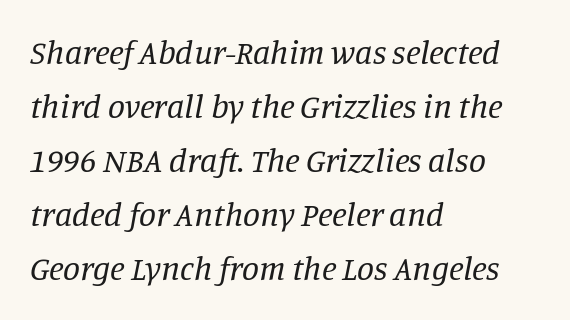
Q: Is the text bold? A: No.
Q: Is the text italic (slanted)? A: Yes, it leans right by about 11 degrees.
Q: Is the typeface a serif or a sans-serif typeface? A: Serif.
Q: Is the text underlined? A: No.
Q: How is the paragraph aligned? A: Left-aligned.
Q: Is the spacing between letters normal or unusually wide? A: Normal.
Q: Is the spacing between lines tight, normal or loose? A: Normal.
Q: Width (condensed, normal, or wide)? A: Normal.
Q: Stroke contrast? A: Low.
Q: x-height? A: Large.
Q: Monospaced? A: No.
